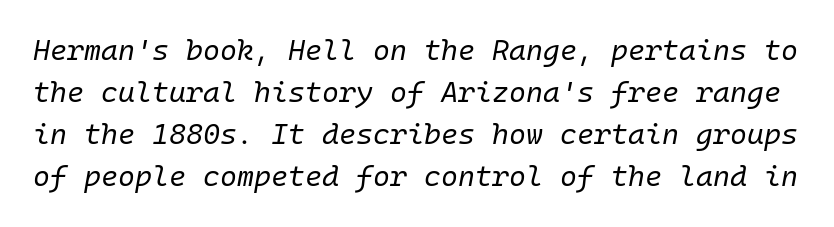
Q: Is the text bold? A: No.
Q: Is the text italic (slanted)? A: Yes, it leans right by about 10 degrees.
Q: Is the text underlined? A: No.
Q: Is the spacing between letters normal or unusually wide? A: Normal.
Q: Is the spacing between lines tight, normal or loose? A: Normal.
Q: Width (condensed, normal, or wide)? A: Normal.
Q: Stroke contrast? A: Low.
Q: x-height? A: Medium.
Q: Monospaced? A: Yes.
